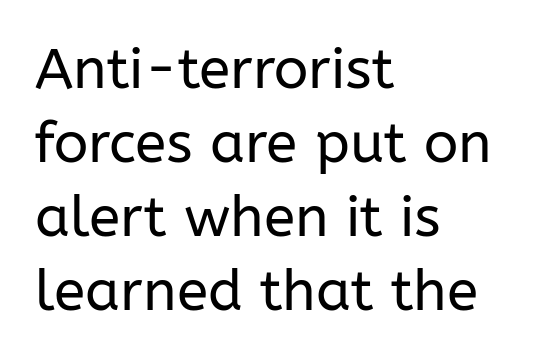
Q: Is the text bold? A: No.
Q: Is the text italic (slanted)? A: No, it is upright.
Q: Is the typeface a serif or a sans-serif typeface? A: Sans-serif.
Q: Is the text underlined? A: No.
Q: How is the paragraph aligned? A: Left-aligned.
Q: Is the spacing between letters normal or unusually wide? A: Normal.
Q: Is the spacing between lines tight, normal or loose? A: Normal.
Q: Width (condensed, normal, or wide)? A: Normal.
Q: Stroke contrast? A: Low.
Q: x-height? A: Medium.
Q: Monospaced? A: No.
